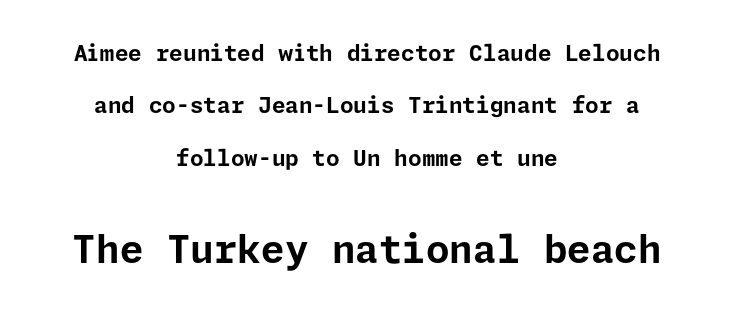
Q: Is the text bold? A: Yes.
Q: Is the text italic (slanted)? A: No, it is upright.
Q: Is the typeface a serif or a sans-serif typeface? A: Sans-serif.
Q: Is the text underlined? A: No.
Q: How is the paragraph aligned? A: Centered.
Q: Is the spacing between letters normal or unusually wide? A: Normal.
Q: Is the spacing between lines tight, normal or loose? A: Loose.
Q: Which block of text is set in a larger size, the first (top) or the second (bottom)? A: The second (bottom) one.
Q: Width (condensed, normal, or wide)? A: Normal.
Q: Stroke contrast? A: Low.
Q: x-height? A: Medium.
